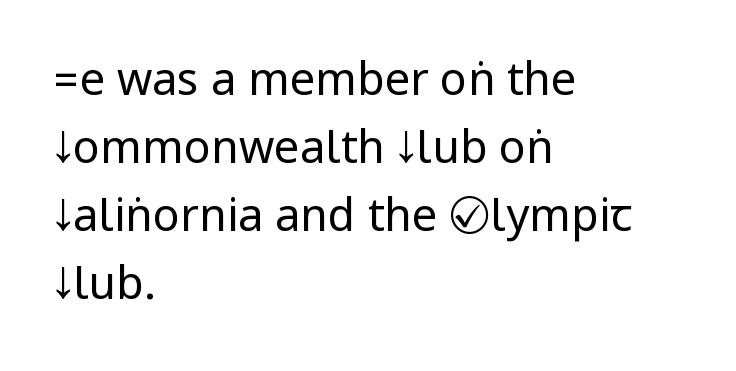
{"serif": "no", "italic": "no", "bold": "no", "weight": "regular", "width": "condensed", "stroke_contrast": "low", "underline": "no", "align": "left", "line_spacing": "normal", "line_spacing_ratio": 1.51, "letter_spacing": "normal", "letter_spacing_em": 0.0, "glyph_px": 45}
